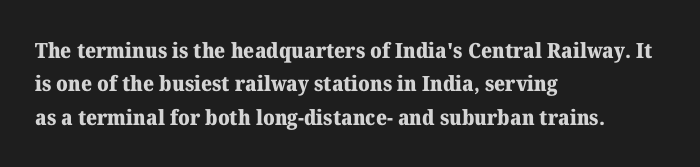
{"italic": "no", "bold": "yes", "underline": "no", "align": "left", "line_spacing": "normal", "line_spacing_ratio": 1.59, "letter_spacing": "normal", "letter_spacing_em": 0.0, "glyph_px": 21}
